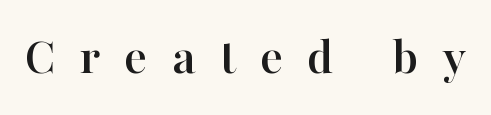
Here the glyphs are tracked loosely, breaking word shapes into spaced letters. The zone under the glyphs is completely vacant. This sample uses an upright cut, with every glyph sitting square on the baseline. Here the designer chose a conventional face with non-uniform glyph widths.
